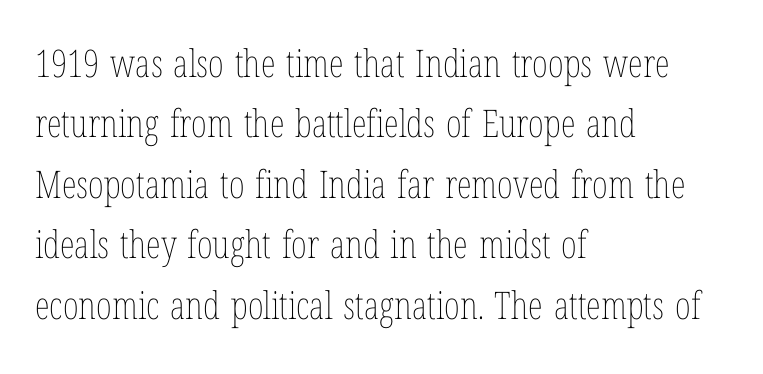
Q: Is the text bold? A: No.
Q: Is the text italic (slanted)? A: No, it is upright.
Q: Is the text underlined? A: No.
Q: How is the paragraph aligned? A: Left-aligned.
Q: Is the spacing between letters normal or unusually wide? A: Normal.
Q: Is the spacing between lines tight, normal or loose? A: Normal.
Q: Width (condensed, normal, or wide)? A: Condensed.
Q: Stroke contrast? A: Low.
Q: x-height? A: Medium.
Q: Monospaced? A: No.
